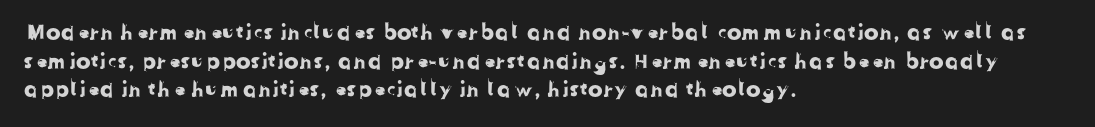
Q: Is the text underlined? A: No.
Q: How is the paragraph aligned? A: Left-aligned.
Q: Is the spacing between letters normal or unusually wide? A: Normal.
Q: Is the spacing between lines tight, normal or loose? A: Normal.
